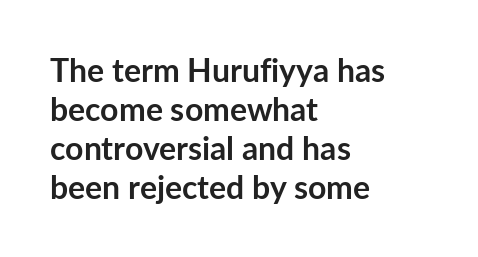
Horizontal alignment here is leftward, the default for most running prose. Font category for this specimen: sans-serif. Ordinary non-slanted type is in use. The rendering uses natural spacing where letterforms have individual widths. The passage shown is emphatically bold. The gap between lines stays unmarked.
